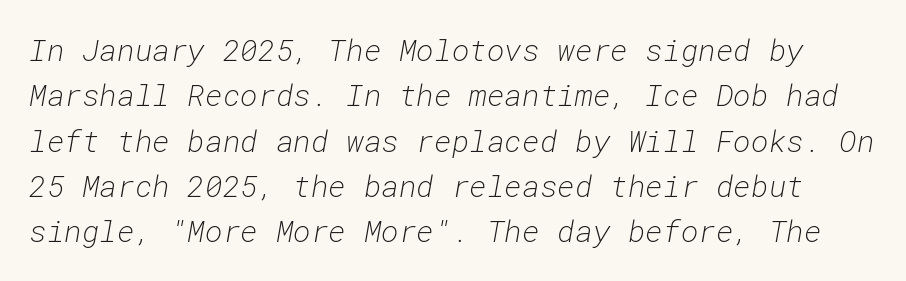
Q: Is the text bold? A: No.
Q: Is the text italic (slanted)? A: Yes, it leans right by about 10 degrees.
Q: Is the text underlined? A: No.
Q: Is the spacing between letters normal or unusually wide? A: Normal.
Q: Is the spacing between lines tight, normal or loose? A: Normal.
Q: Width (condensed, normal, or wide)? A: Normal.
Q: Stroke contrast? A: Low.
Q: x-height? A: Medium.
Q: Monospaced? A: Yes.
